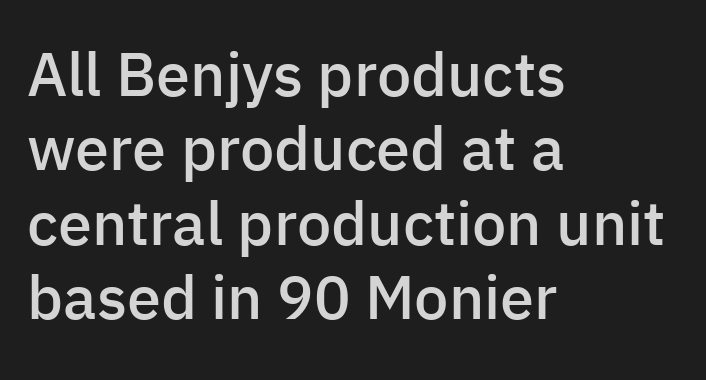
Q: Is the text bold? A: Semi-bold.
Q: Is the text italic (slanted)? A: No, it is upright.
Q: Is the typeface a serif or a sans-serif typeface? A: Sans-serif.
Q: Is the text underlined? A: No.
Q: How is the paragraph aligned? A: Left-aligned.
Q: Is the spacing between letters normal or unusually wide? A: Normal.
Q: Width (condensed, normal, or wide)? A: Normal.
Q: Stroke contrast? A: Low.
Q: x-height? A: Medium.
Q: Monospaced? A: No.
